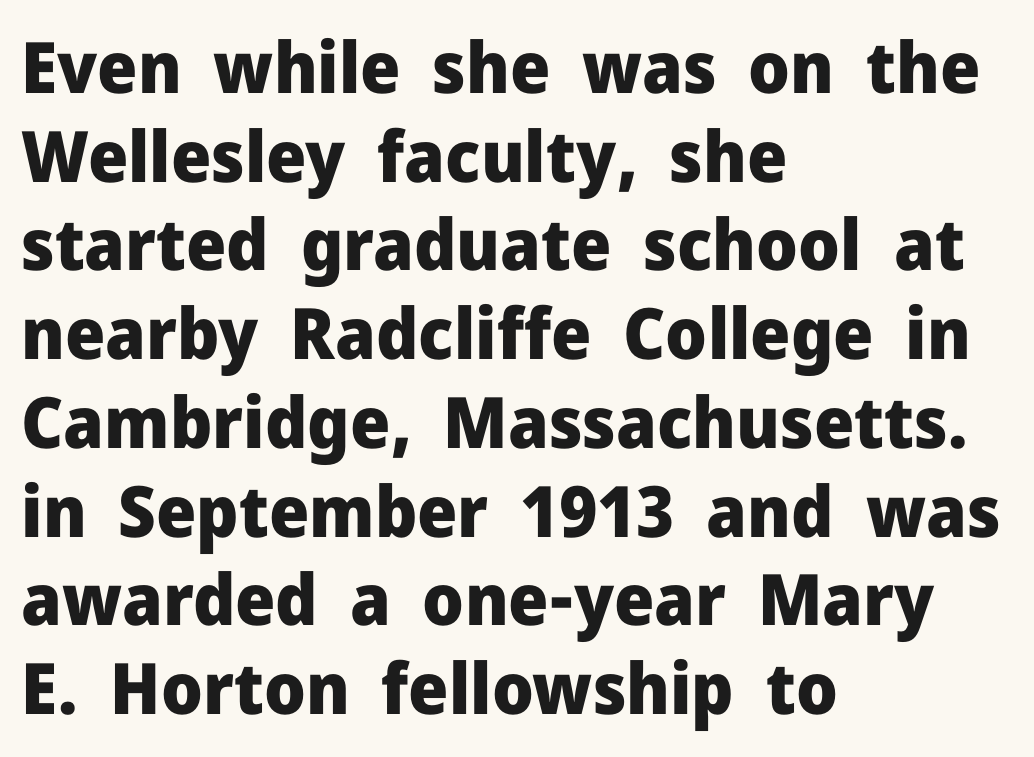
The space directly below the letters is spotless. Leading matches the norm, producing a regular column. The letterforms sit shoulder to shoulder at normal distance. Every character sits straight up, as roman type does. Letterform terminals end flat and unadorned throughout the passage.
